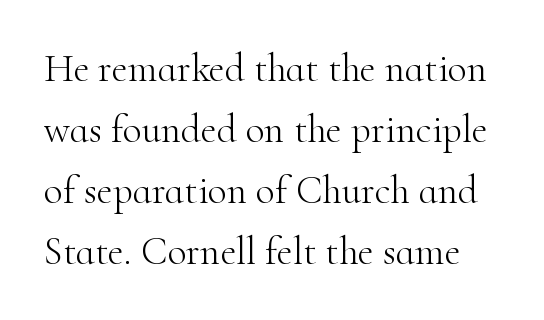
You could not count columns in this text — the font is proportionally spaced. Characters follow at the spacing the type designer built in. Students, observe: this is what conventionally led text looks like. Posture: straight, roman, zero tilt.
